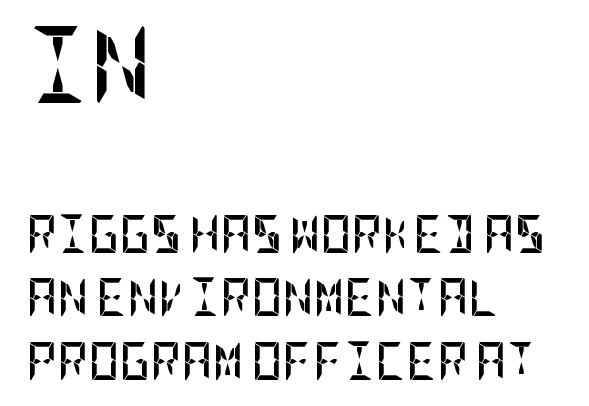
The image shows 77 px semibold, condensed sans-serif type, upright; set left-aligned, normal line spacing (1.66x), normal letter spacing, not underlined; the first (top) block is 2.03x larger; low stroke contrast and a large x-height.
